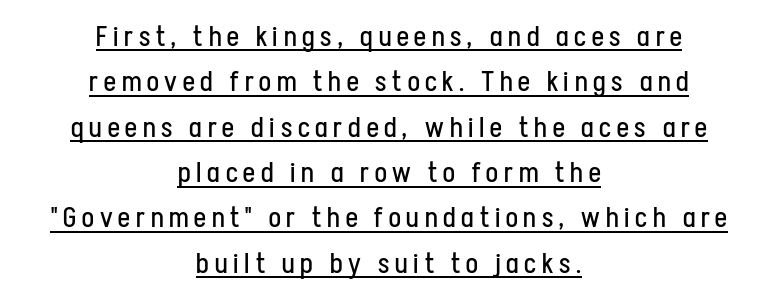
The image shows 28 px regular-weight, condensed sans-serif type, upright; set centered, normal line spacing (1.62x), unusually wide letter spacing (+0.21 em), underlined; low stroke contrast and a medium x-height.
